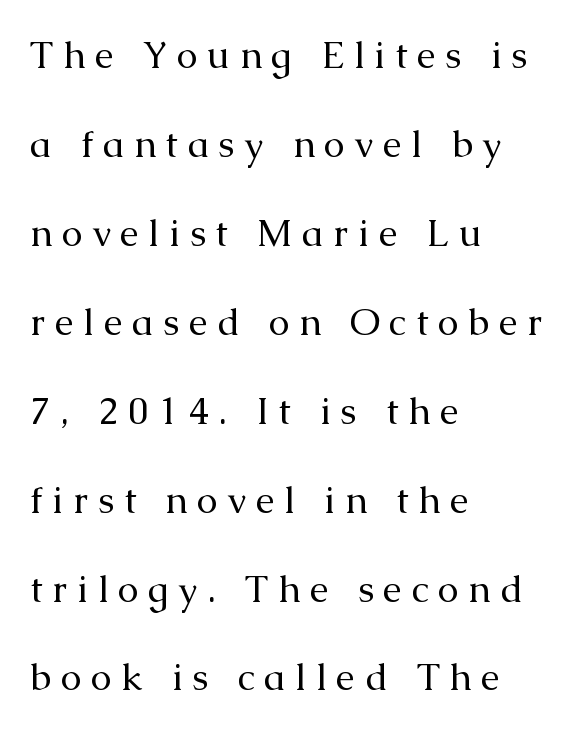
The image shows 38 px regular-weight serif type, upright; set left-aligned, loose line spacing (2.34x), unusually wide letter spacing (+0.25 em), not underlined; medium stroke contrast and a medium x-height.
